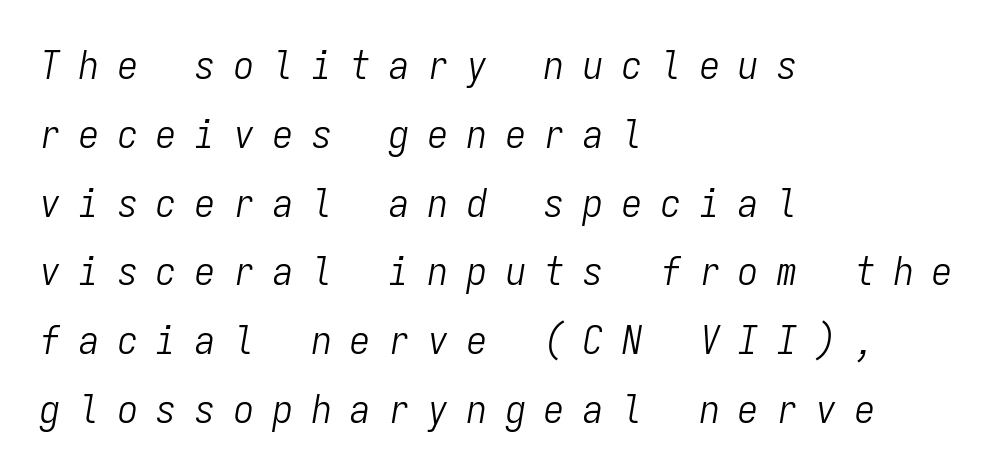
The image shows 40 px light, condensed type, italic (leaning right), monospaced; set left-aligned, line spacing 1.72x, unusually wide letter spacing (+0.47 em), not underlined; low stroke contrast and a medium x-height.
